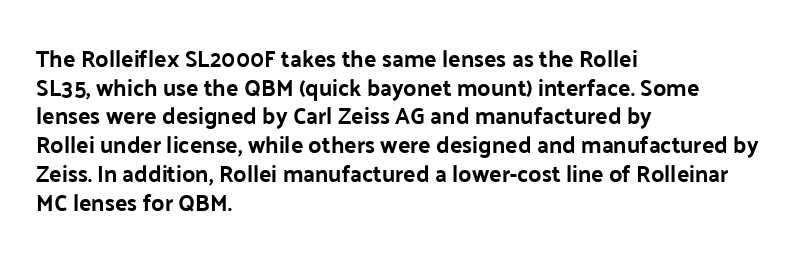
Q: Is the text italic (slanted)? A: No, it is upright.
Q: Is the text underlined? A: No.
Q: How is the paragraph aligned? A: Left-aligned.
Q: Is the spacing between letters normal or unusually wide? A: Normal.
Q: Is the spacing between lines tight, normal or loose? A: Normal.
